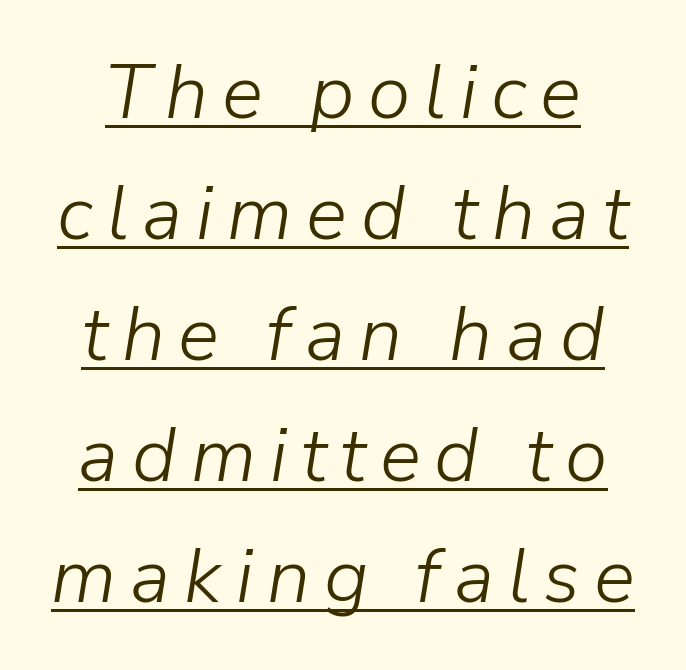
The typeface has the unassuming heft of standard copy or less. Descenders here cross a horizontal rule under the line. How would I describe the line gaps? Plain and ordinary. Proportional: the letters do not fall into vertical columns. Observe the lean: these are italic letterforms.
